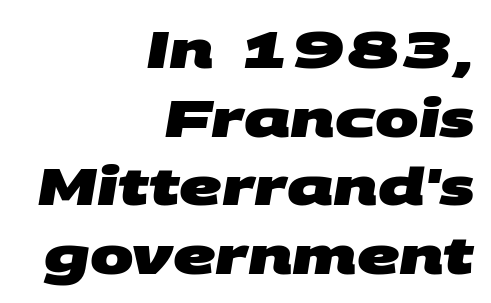
The image shows 52 px heavy, wide sans-serif type; set right-aligned, normal line spacing (1.32x), normal letter spacing, not underlined; medium stroke contrast and a large x-height.
